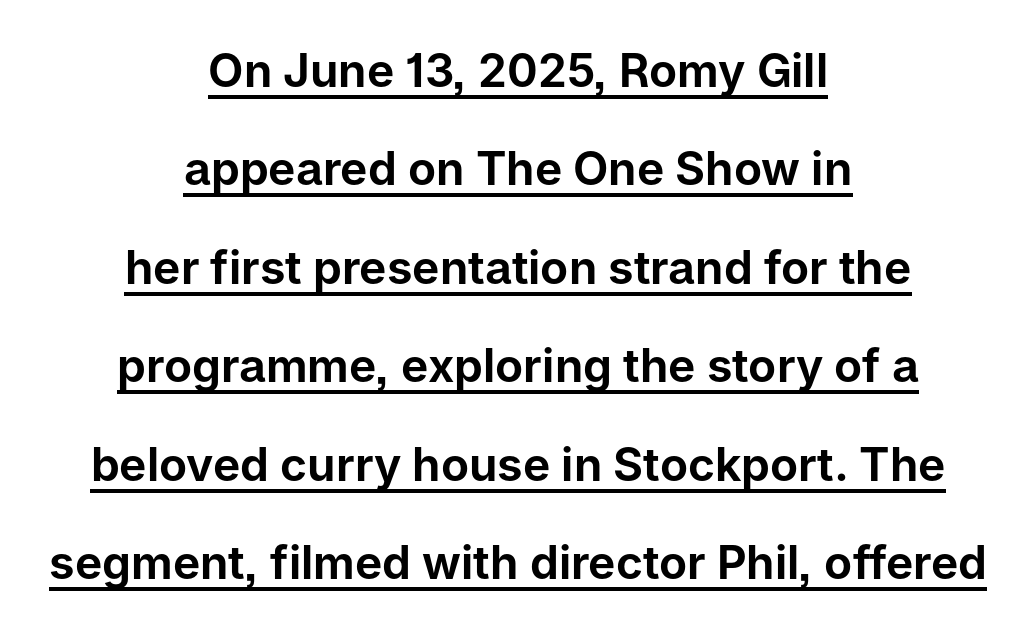
{"serif": "no", "italic": "no", "width": "normal", "stroke_contrast": "low", "x_height": "medium", "monospaced": "no", "underline": "yes", "align": "center", "line_spacing": "loose", "line_spacing_ratio": 2.14, "letter_spacing": "normal", "letter_spacing_em": 0.0, "glyph_px": 46}
